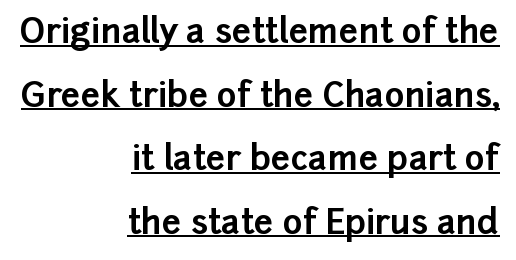
Underline: present. Glyph-to-glyph distance matches everyday printed text. The sample has been set heavy, in full bold. Do the characters align in a grid? No, the font is proportional. When letters stand straight like this, we call the style roman or upright. This is sans-serif lettering, the kind often seen on screens and signage.
